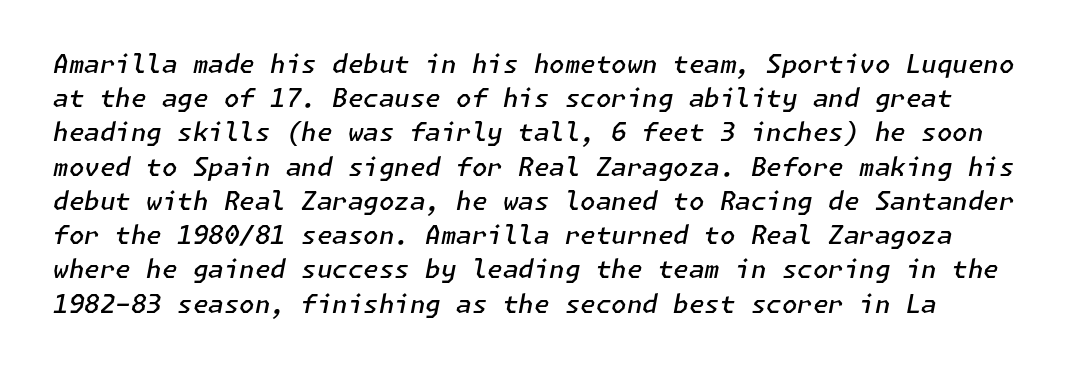
The image shows 25 px text type, italic (leaning right); set normal line spacing (1.37x), normal letter spacing, not underlined.
